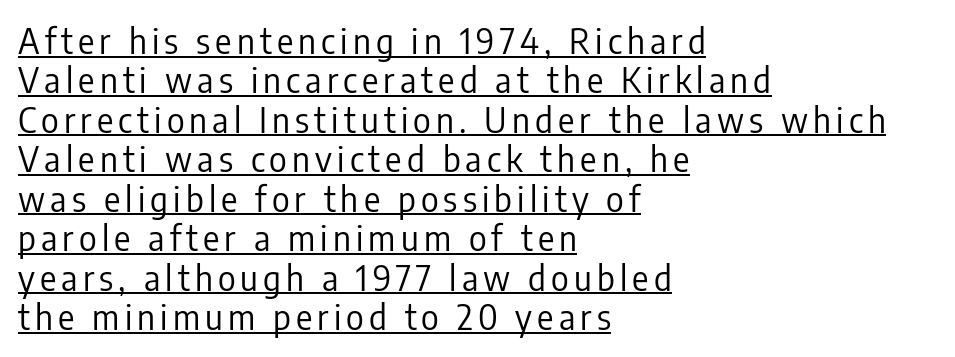
Q: Is the text bold? A: No.
Q: Is the text italic (slanted)? A: No, it is upright.
Q: Is the typeface a serif or a sans-serif typeface? A: Sans-serif.
Q: Is the text underlined? A: Yes.
Q: How is the paragraph aligned? A: Left-aligned.
Q: Width (condensed, normal, or wide)? A: Condensed.
Q: Stroke contrast? A: Low.
Q: x-height? A: Medium.
Q: Monospaced? A: No.
